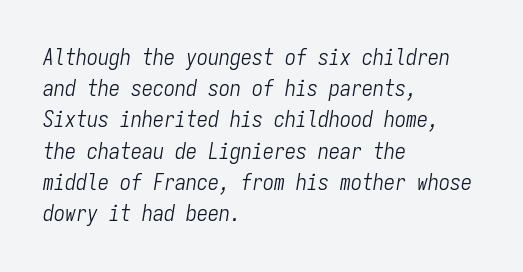
Q: Is the text bold? A: No.
Q: Is the text italic (slanted)? A: Yes, it leans right by about 9 degrees.
Q: Is the text underlined? A: No.
Q: How is the paragraph aligned? A: Left-aligned.
Q: Is the spacing between letters normal or unusually wide? A: Normal.
Q: Is the spacing between lines tight, normal or loose? A: Normal.
